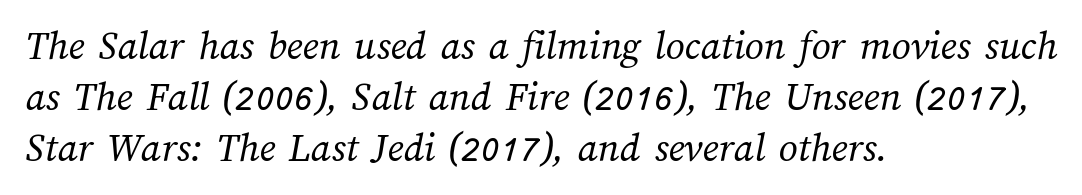
The image shows 42 px regular-weight type; set left-aligned, line spacing 1.21x, normal letter spacing, not underlined; medium stroke contrast and a medium x-height.
